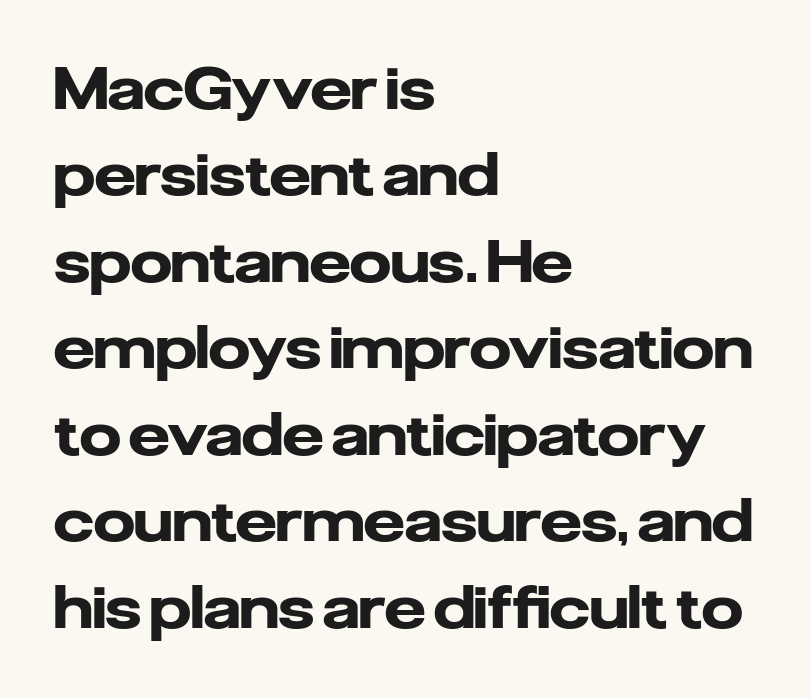
{"serif": "no", "italic": "no", "bold": "yes", "weight": "heavy", "width": "normal", "stroke_contrast": "low", "x_height": "medium", "monospaced": "no", "underline": "no", "align": "left", "line_spacing": "normal", "line_spacing_ratio": 1.49, "letter_spacing": "normal", "letter_spacing_em": 0.0, "glyph_px": 58}
